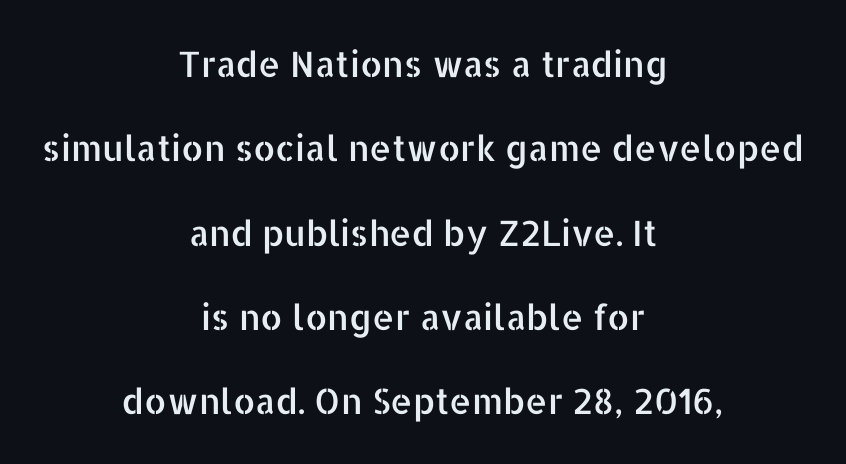
Q: Is the text italic (slanted)? A: No, it is upright.
Q: Is the typeface a serif or a sans-serif typeface? A: Sans-serif.
Q: Is the text underlined? A: No.
Q: How is the paragraph aligned? A: Centered.
Q: Is the spacing between letters normal or unusually wide? A: Normal.
Q: Is the spacing between lines tight, normal or loose? A: Loose.
Q: Width (condensed, normal, or wide)? A: Normal.
Q: Stroke contrast? A: Low.
Q: x-height? A: Medium.
Q: Monospaced? A: No.
